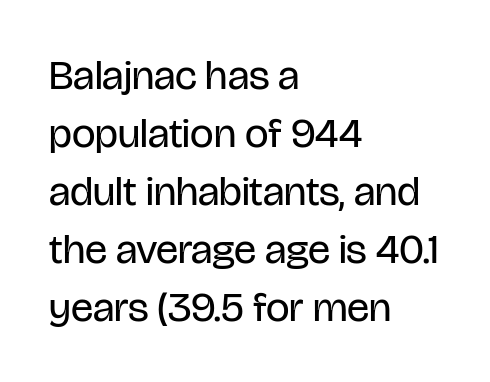
The image shows 42 px regular-weight, condensed sans-serif type, upright; set left-aligned, normal line spacing (1.38x), normal letter spacing, not underlined; low stroke contrast and a large x-height.
